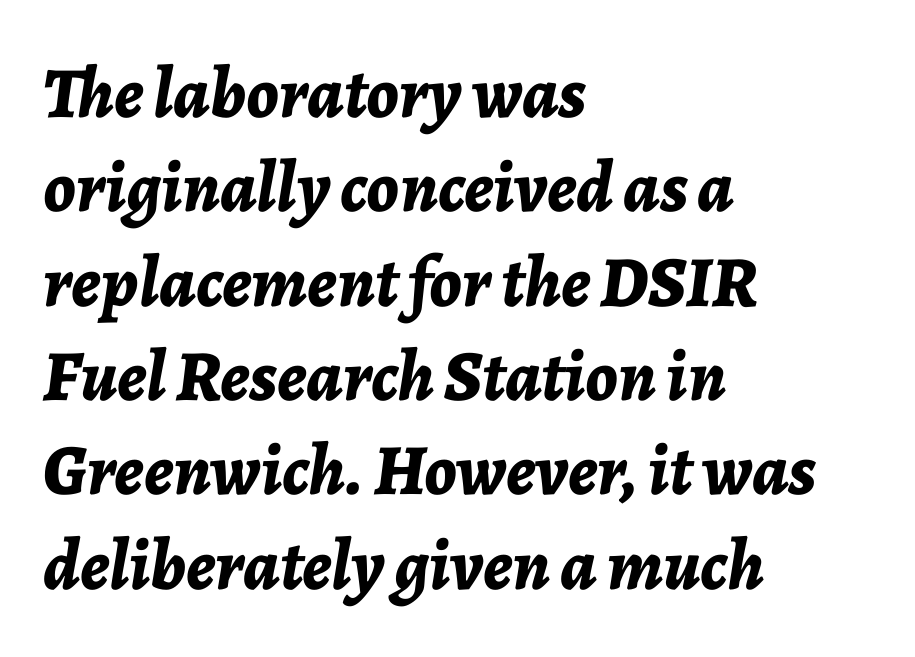
The image shows 72 px bold type, italic (leaning right); set left-aligned, normal line spacing (1.31x), normal letter spacing, not underlined; low stroke contrast and a medium x-height.
